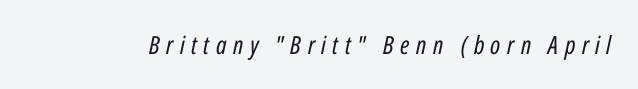
Q: Is the text bold? A: No.
Q: Is the text italic (slanted)? A: Yes, it leans right by about 12 degrees.
Q: Is the text underlined? A: No.
Q: Is the spacing between letters normal or unusually wide? A: Unusually wide.
